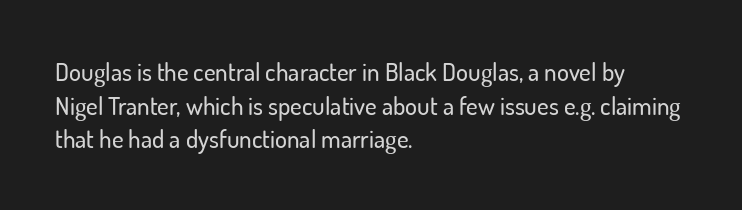
{"italic": "no", "underline": "no", "align": "left", "line_spacing": "normal", "line_spacing_ratio": 1.35, "letter_spacing": "normal", "letter_spacing_em": 0.0, "glyph_px": 25}
